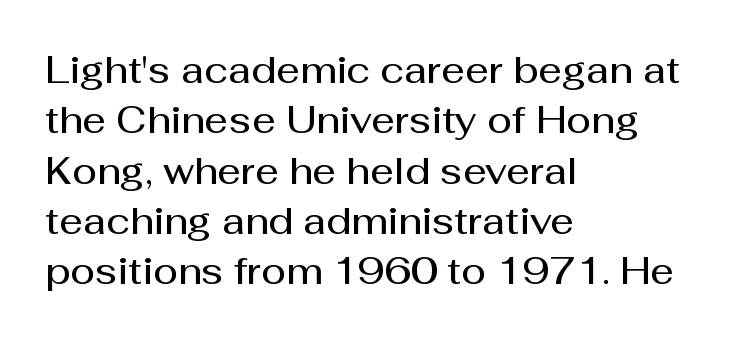
When letters stand straight like this, we call the style roman or upright. The passage shown stacks its lines at a standard gap. As a designer I'd log this as weight 600, semibold. A bare baseline throughout the passage. The typeface chosen for these lines omits serifs. In terms of letterspacing, this is plain default setting.
